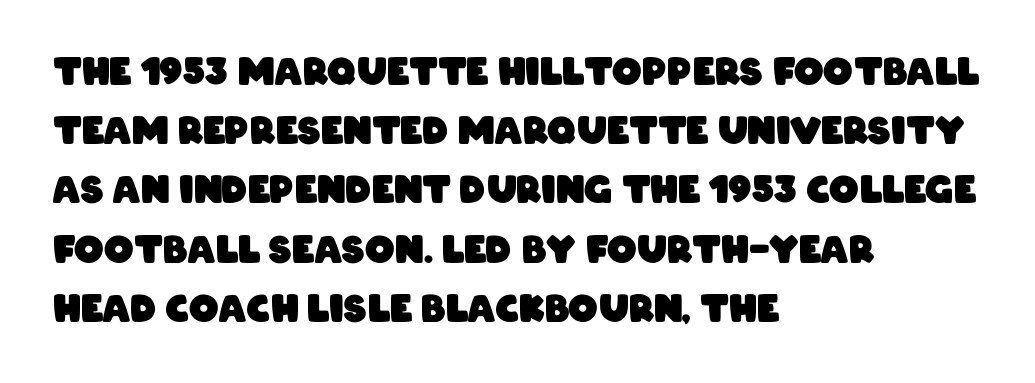
{"serif": "no", "bold": "yes", "weight": "heavy", "width": "condensed", "stroke_contrast": "low", "x_height": "large", "monospaced": "no", "underline": "no", "align": "left", "line_spacing": "normal", "line_spacing_ratio": 1.6, "letter_spacing": "normal", "letter_spacing_em": 0.0, "glyph_px": 37}
